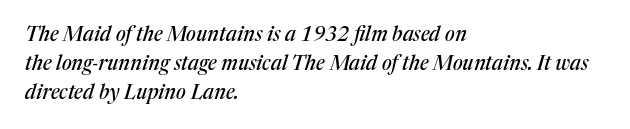
Q: Is the text italic (slanted)? A: Yes, it leans right by about 17 degrees.
Q: Is the text underlined? A: No.
Q: How is the paragraph aligned? A: Left-aligned.
Q: Is the spacing between letters normal or unusually wide? A: Normal.
Q: Is the spacing between lines tight, normal or loose? A: Normal.
